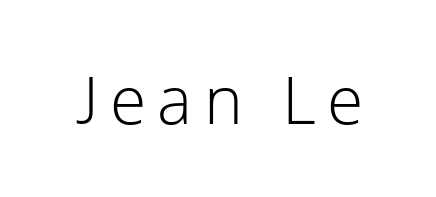
Q: Is the text bold? A: No.
Q: Is the text italic (slanted)? A: No, it is upright.
Q: Is the typeface a serif or a sans-serif typeface? A: Sans-serif.
Q: Is the text underlined? A: No.
Q: Width (condensed, normal, or wide)? A: Normal.
Q: Stroke contrast? A: Low.
Q: x-height? A: Medium.
Q: Monospaced? A: No.
